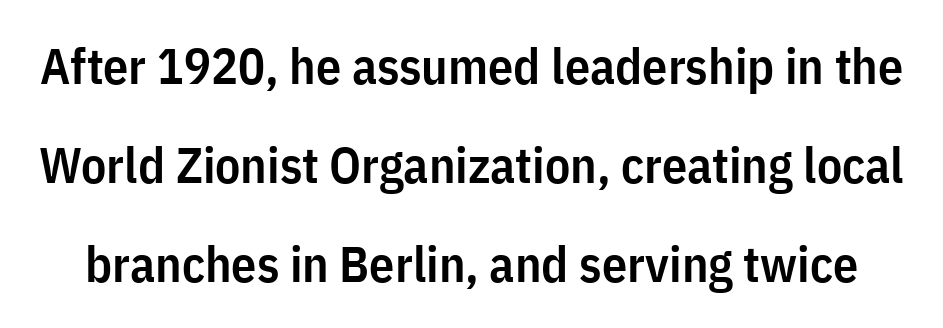
Q: Is the text bold? A: Semi-bold.
Q: Is the text italic (slanted)? A: No, it is upright.
Q: Is the typeface a serif or a sans-serif typeface? A: Sans-serif.
Q: Is the text underlined? A: No.
Q: Is the spacing between letters normal or unusually wide? A: Normal.
Q: Is the spacing between lines tight, normal or loose? A: Loose.
Q: Width (condensed, normal, or wide)? A: Condensed.
Q: Stroke contrast? A: Low.
Q: x-height? A: Medium.
Q: Monospaced? A: No.
